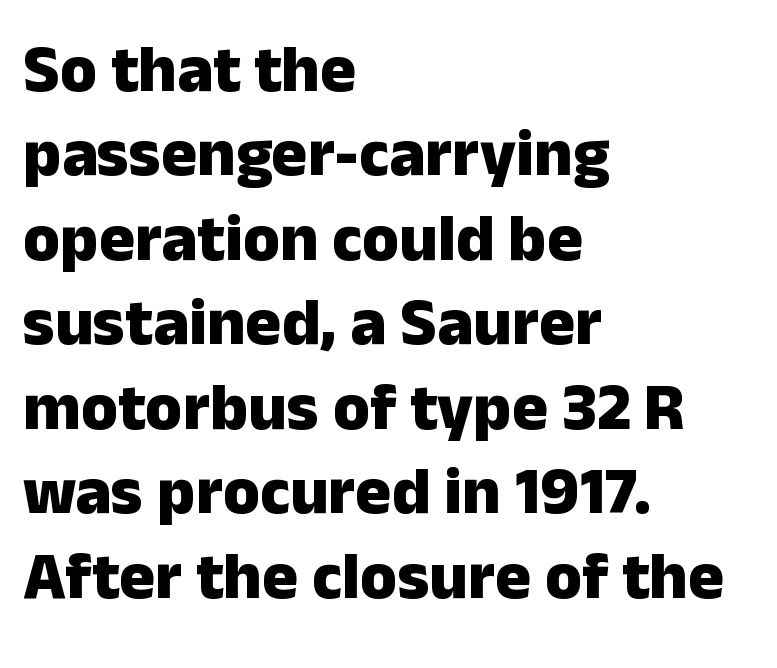
Q: Is the text bold? A: Yes.
Q: Is the text italic (slanted)? A: No, it is upright.
Q: Is the typeface a serif or a sans-serif typeface? A: Sans-serif.
Q: Is the text underlined? A: No.
Q: How is the paragraph aligned? A: Left-aligned.
Q: Is the spacing between letters normal or unusually wide? A: Normal.
Q: Is the spacing between lines tight, normal or loose? A: Normal.
Q: Width (condensed, normal, or wide)? A: Normal.
Q: Stroke contrast? A: Low.
Q: x-height? A: Medium.
Q: Monospaced? A: No.
